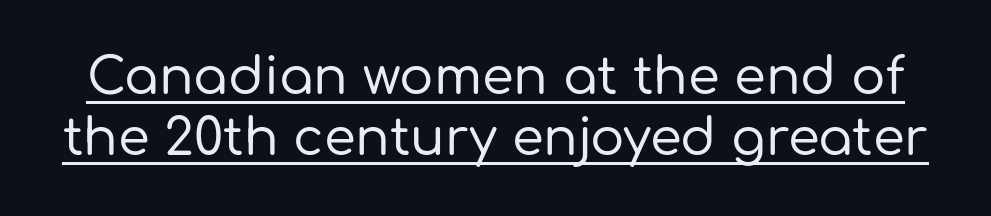
The image shows 51 px sans-serif type, upright; set line spacing 1.19x, normal letter spacing, underlined; low stroke contrast and a medium x-height.
